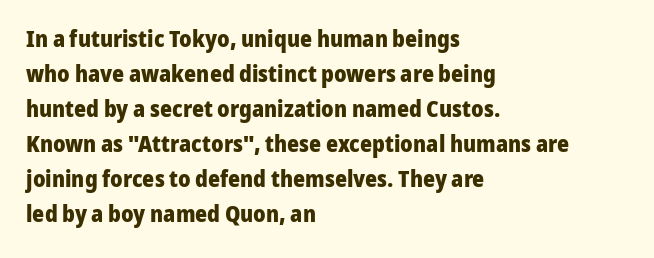
{"italic": "no", "bold": "yes", "underline": "no", "align": "left", "line_spacing": "normal", "line_spacing_ratio": 1.52, "letter_spacing": "normal", "letter_spacing_em": 0.0, "glyph_px": 23}
